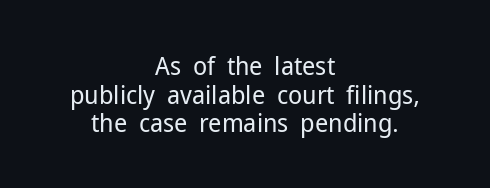
Q: Is the text bold? A: No.
Q: Is the text italic (slanted)? A: No, it is upright.
Q: Is the text underlined? A: No.
Q: How is the paragraph aligned? A: Centered.
Q: Is the spacing between letters normal or unusually wide? A: Normal.
Q: Is the spacing between lines tight, normal or loose? A: Tight.
